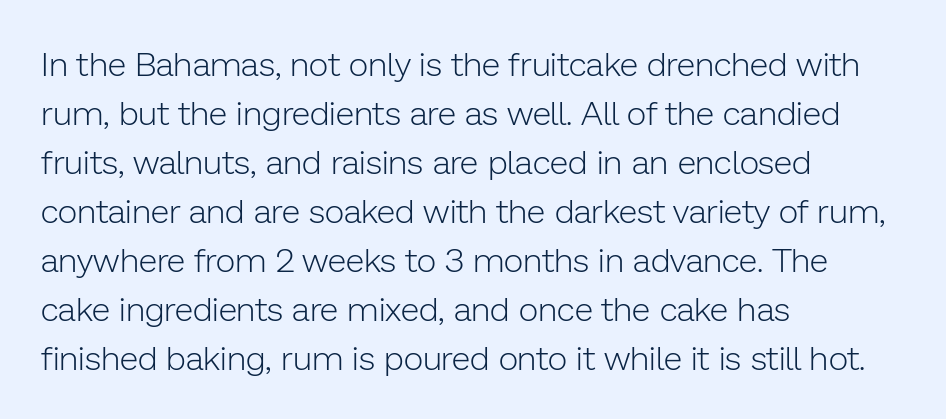
{"serif": "no", "italic": "no", "bold": "no", "weight": "light", "width": "normal", "stroke_contrast": "low", "x_height": "medium", "monospaced": "no", "underline": "no", "align": "left", "line_spacing": "normal", "line_spacing_ratio": 1.44, "letter_spacing": "normal", "letter_spacing_em": 0.0, "glyph_px": 34}
